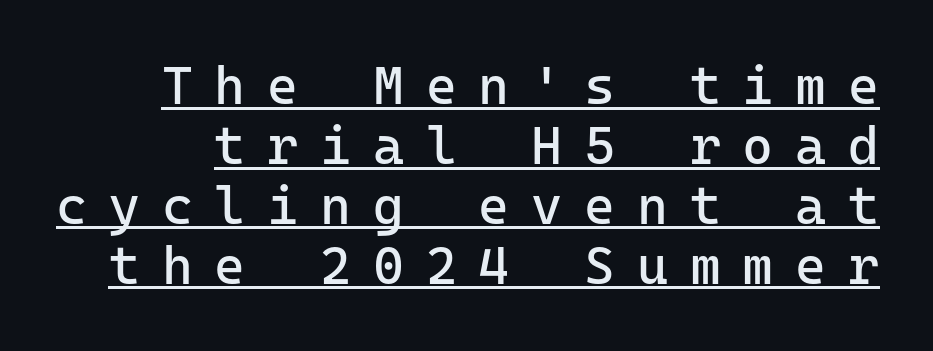
{"serif": "no", "italic": "no", "bold": "no", "weight": "regular", "width": "normal", "stroke_contrast": "low", "x_height": "medium", "underline": "yes", "line_spacing": "tight", "line_spacing_ratio": 1.13, "letter_spacing": "wide", "letter_spacing_em": 0.41, "glyph_px": 53}
